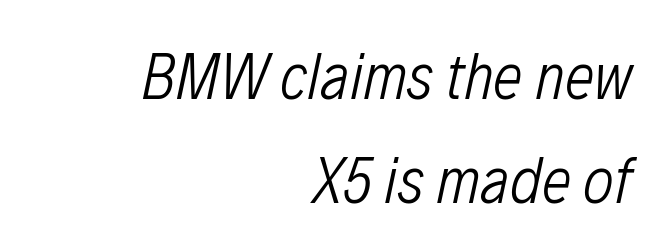
Q: Is the text bold? A: No.
Q: Is the text italic (slanted)? A: Yes, it leans right by about 12 degrees.
Q: Is the text underlined? A: No.
Q: How is the paragraph aligned? A: Right-aligned.
Q: Is the spacing between letters normal or unusually wide? A: Normal.
Q: Is the spacing between lines tight, normal or loose? A: Normal.
Q: Width (condensed, normal, or wide)? A: Condensed.
Q: Stroke contrast? A: Low.
Q: x-height? A: Medium.
Q: Monospaced? A: No.
